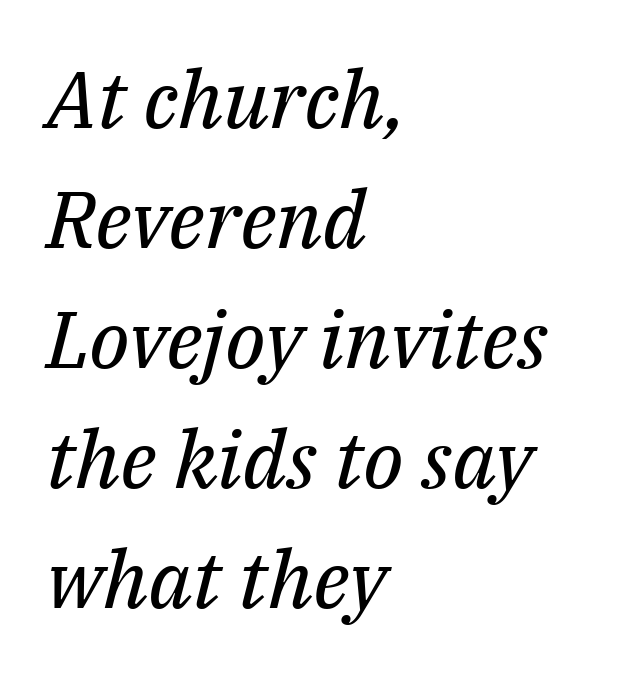
{"serif": "yes", "italic": "yes", "lean": "right", "slant_degrees": 14, "bold": "no", "weight": "regular", "width": "normal", "stroke_contrast": "medium", "x_height": "medium", "monospaced": "no", "underline": "no", "align": "left", "line_spacing": "normal", "line_spacing_ratio": 1.5, "letter_spacing": "normal", "letter_spacing_em": 0.0, "glyph_px": 80}
